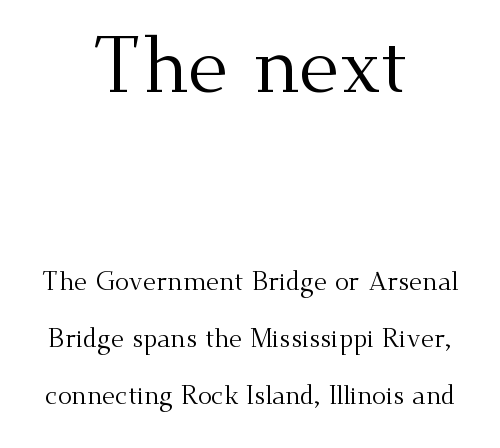
Q: Is the text bold? A: No.
Q: Is the text italic (slanted)? A: No, it is upright.
Q: Is the typeface a serif or a sans-serif typeface? A: Serif.
Q: Is the text underlined? A: No.
Q: How is the paragraph aligned? A: Centered.
Q: Is the spacing between letters normal or unusually wide? A: Normal.
Q: Is the spacing between lines tight, normal or loose? A: Loose.
Q: Which block of text is set in a larger size, the first (top) or the second (bottom)? A: The first (top) one.
Q: Width (condensed, normal, or wide)? A: Normal.
Q: Stroke contrast? A: Medium.
Q: x-height? A: Small.
Q: Monospaced? A: No.
